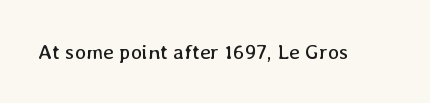
{"italic": "no", "bold": "no", "underline": "no", "letter_spacing": "normal", "letter_spacing_em": 0.0, "glyph_px": 21}
